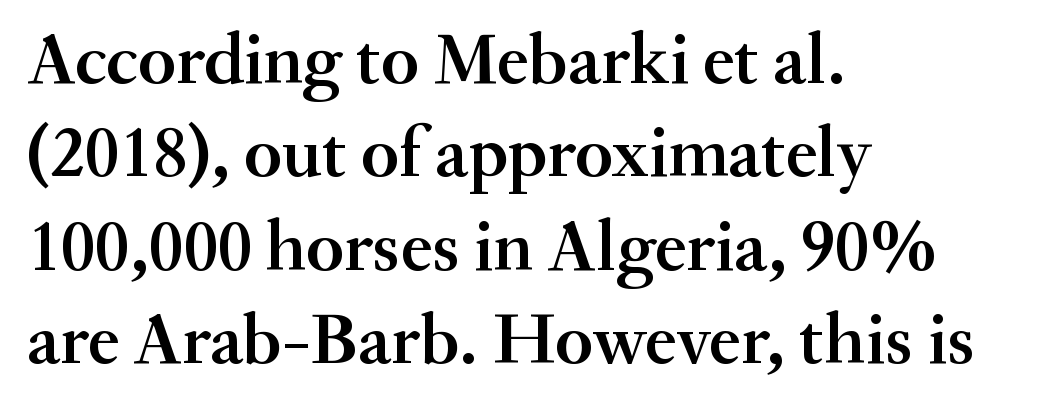
{"serif": "yes", "italic": "no", "bold": "semi", "weight": "semibold", "width": "normal", "stroke_contrast": "medium", "x_height": "small", "monospaced": "no", "underline": "no", "align": "left", "line_spacing": "normal", "line_spacing_ratio": 1.28, "letter_spacing": "normal", "letter_spacing_em": 0.0, "glyph_px": 73}
